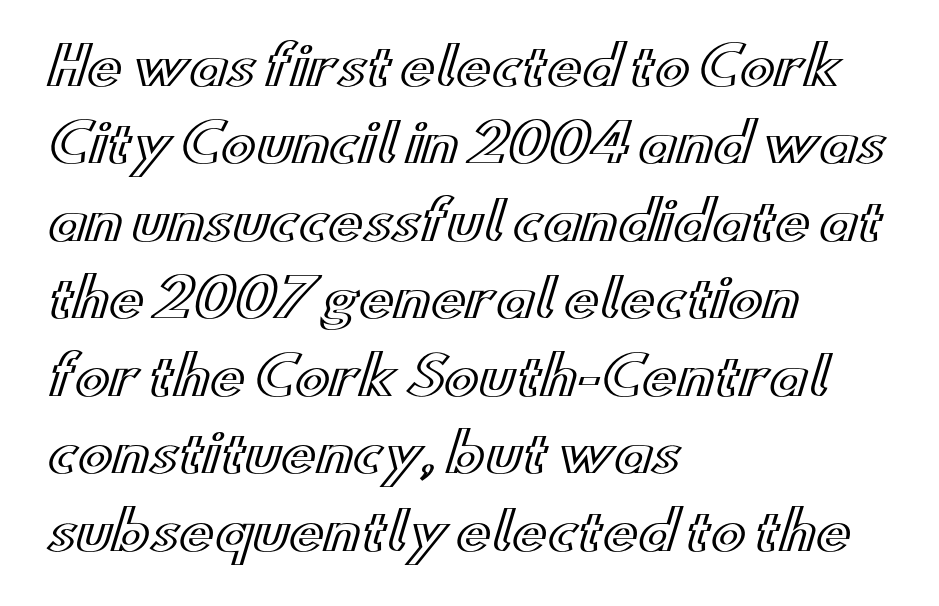
{"width": "wide", "x_height": "small", "monospaced": "no", "underline": "no", "align": "left", "line_spacing": "normal", "line_spacing_ratio": 1.49, "letter_spacing": "normal", "letter_spacing_em": 0.0, "glyph_px": 52}
